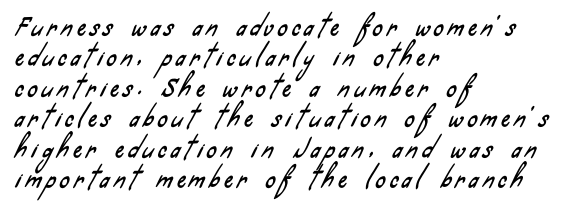
Short and long lines alike share a common starting point at left. Notice how descenders clear the ascenders below comfortably — that's standard leading. The space directly below the letters is spotless. Honestly, the letter spacing is so wide it's the main thing you notice.
